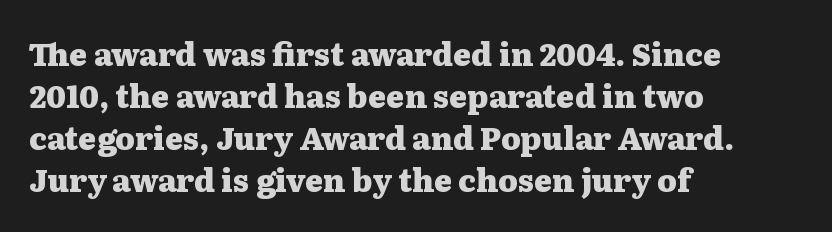
The image shows 31 px heavy, wide serif type, upright; set left-aligned, normal line spacing (1.36x), normal letter spacing, not underlined; medium stroke contrast and a medium x-height.
